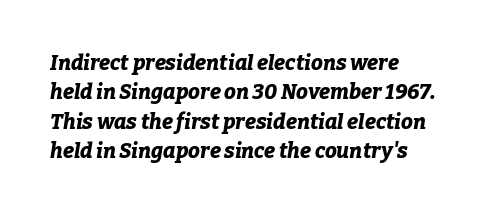
Look at the stroke-to-counter ratio: heavy, a bold. A typesetter would mark this as italic. This sample keeps an unexceptional amount of space between lines. Beneath every word, the page is bare. These lines keep a tight, regular rhythm from letter to letter.
